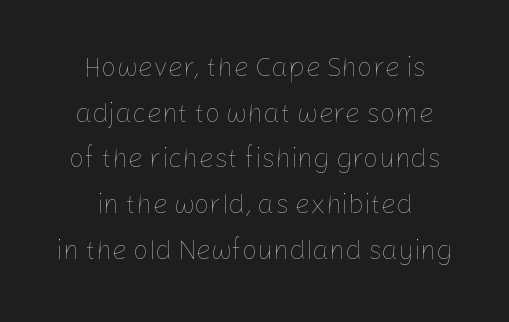
{"italic": "no", "bold": "no", "underline": "no", "align": "center", "line_spacing": "normal", "line_spacing_ratio": 1.69, "letter_spacing": "normal", "letter_spacing_em": 0.0, "glyph_px": 27}
